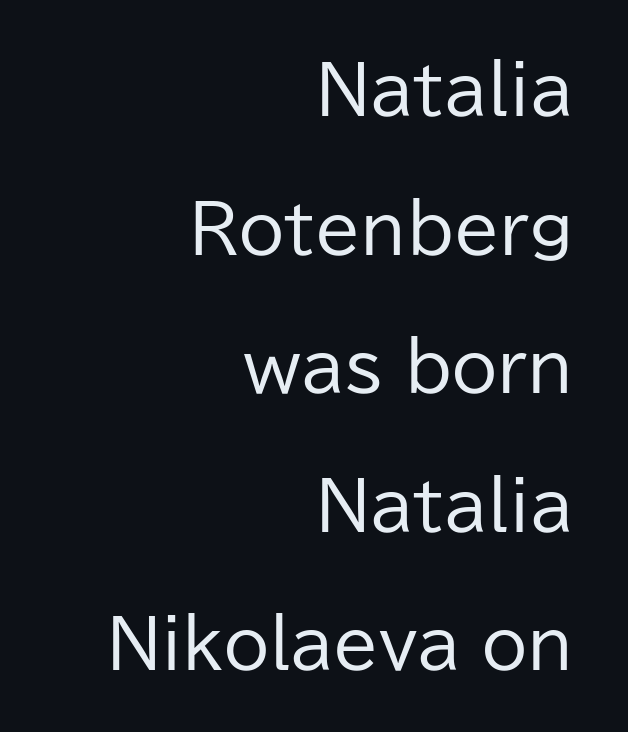
Q: Is the text bold? A: No.
Q: Is the text italic (slanted)? A: No, it is upright.
Q: Is the typeface a serif or a sans-serif typeface? A: Sans-serif.
Q: Is the text underlined? A: No.
Q: How is the paragraph aligned? A: Right-aligned.
Q: Is the spacing between letters normal or unusually wide? A: Normal.
Q: Is the spacing between lines tight, normal or loose? A: Loose.
Q: Width (condensed, normal, or wide)? A: Normal.
Q: Stroke contrast? A: Low.
Q: x-height? A: Medium.
Q: Monospaced? A: No.
